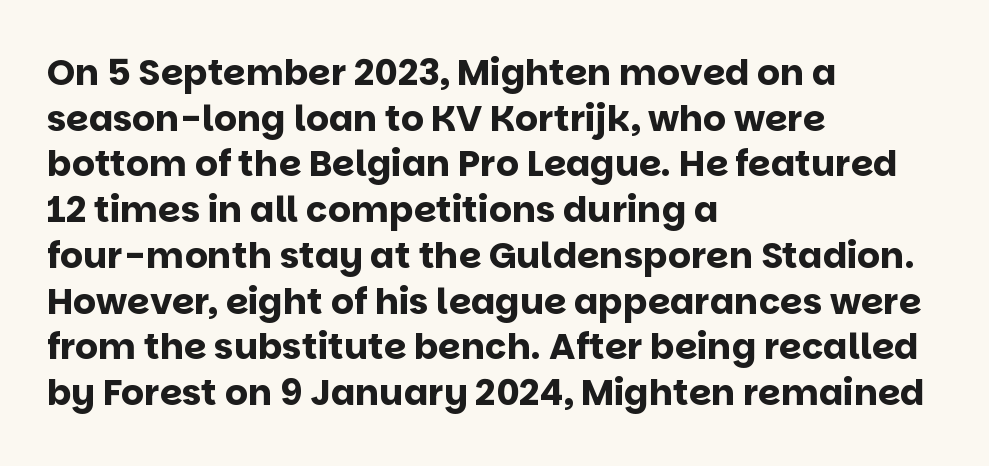
{"serif": "no", "italic": "no", "bold": "yes", "weight": "bold", "width": "normal", "stroke_contrast": "low", "x_height": "large", "monospaced": "no", "underline": "no", "align": "left", "line_spacing": "normal", "line_spacing_ratio": 1.27, "letter_spacing": "normal", "letter_spacing_em": 0.0, "glyph_px": 36}
